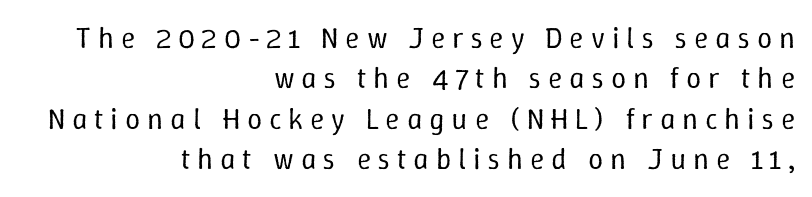
{"italic": "no", "bold": "no", "weight": "regular", "width": "normal", "stroke_contrast": "low", "x_height": "medium", "monospaced": "no", "underline": "no", "align": "right", "line_spacing": "normal", "line_spacing_ratio": 1.35, "letter_spacing": "wide", "letter_spacing_em": 0.23, "glyph_px": 30}
